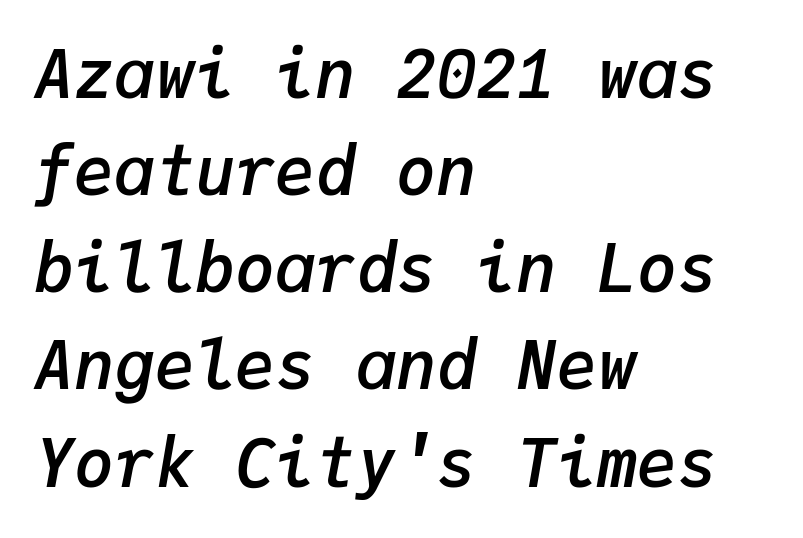
A typesetter would call this monospace, since all characters share one set width. A clean baseline with only descenders dipping below it. These lines keep a tight, regular rhythm from letter to letter. These lines stack with their left ends in a neat column.
